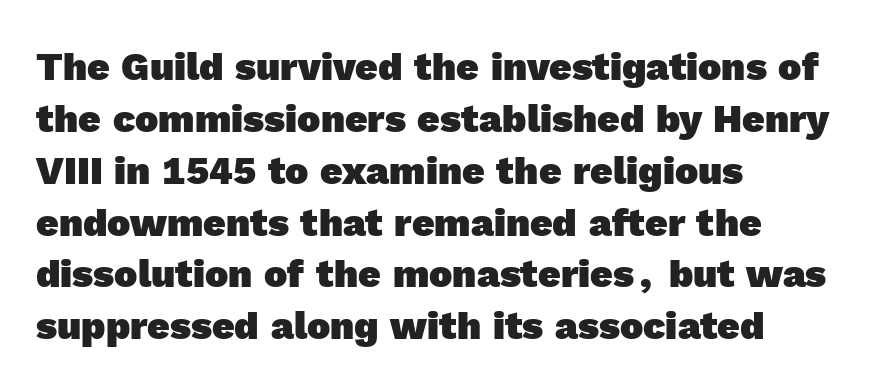
{"serif": "no", "bold": "yes", "weight": "heavy", "width": "normal", "x_height": "medium", "monospaced": "no", "underline": "no", "align": "left", "line_spacing": "normal", "line_spacing_ratio": 1.33, "letter_spacing": "normal", "letter_spacing_em": 0.0, "glyph_px": 39}
